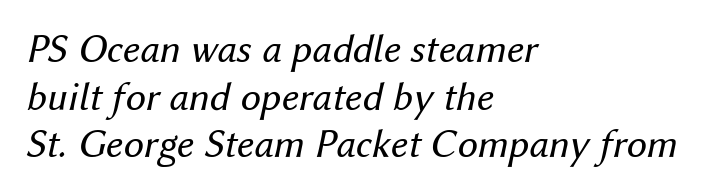
The image shows 41 px regular-weight type, italic (leaning right); set left-aligned, line spacing 1.16x, normal letter spacing, not underlined; medium stroke contrast and a medium x-height.
